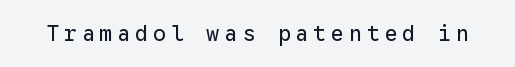
{"italic": "no", "bold": "no", "underline": "no", "letter_spacing": "wide", "letter_spacing_em": 0.21, "glyph_px": 22}
